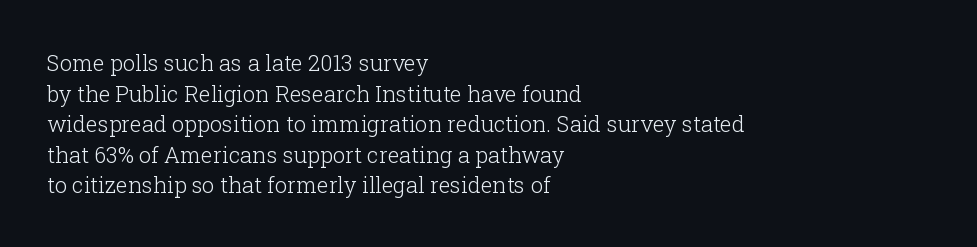
{"italic": "no", "bold": "no", "underline": "no", "align": "left", "line_spacing": "normal", "line_spacing_ratio": 1.39, "letter_spacing": "normal", "letter_spacing_em": 0.0, "glyph_px": 22}
